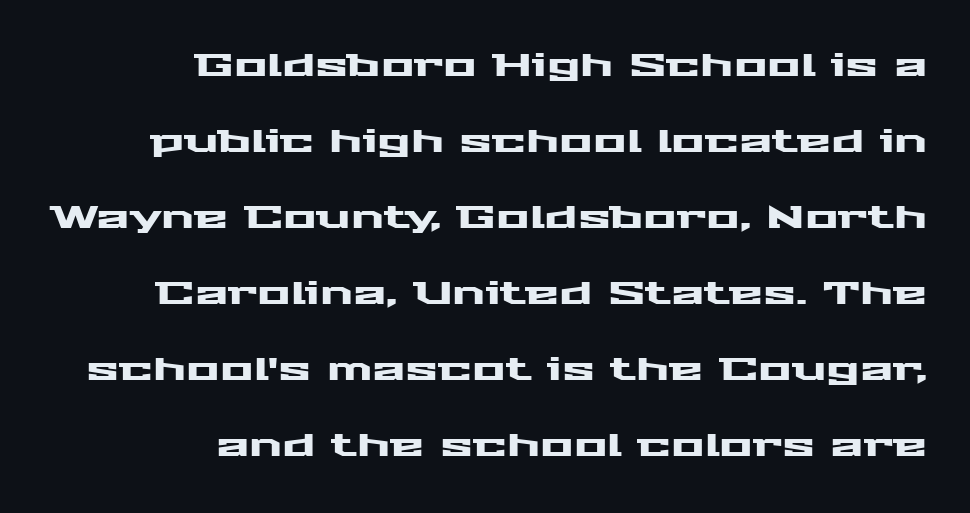
{"serif": "no", "italic": "no", "width": "wide", "stroke_contrast": "medium", "x_height": "medium", "monospaced": "no", "underline": "no", "align": "right", "line_spacing": "loose", "line_spacing_ratio": 2.45, "letter_spacing": "normal", "letter_spacing_em": 0.0, "glyph_px": 31}
